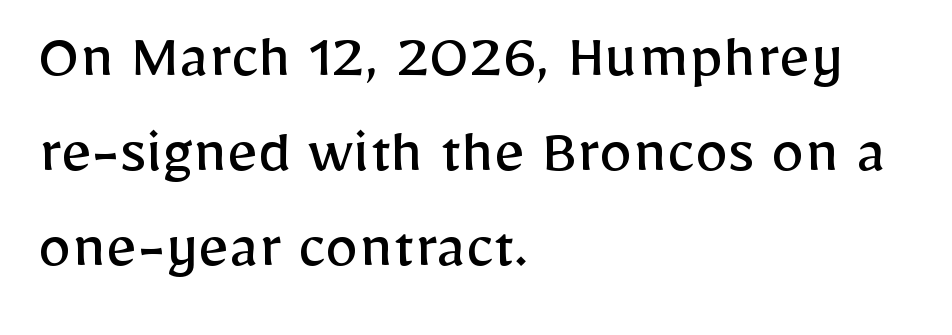
Serif or sans? Sans — the stroke terminals are bare. Type without underlining. Short note: letters normally spaced. A typesetter would call this proportional, since set widths differ per character. The block of text has a typical density, with ordinary space between rows.
